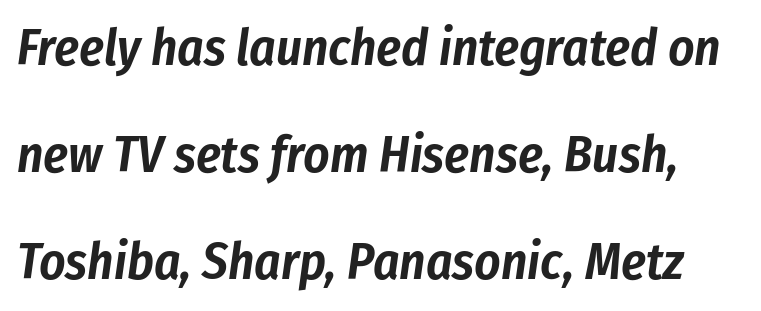
The image shows 51 px condensed type, italic (leaning right); set loose line spacing (2.1x), normal letter spacing, not underlined; low stroke contrast and a medium x-height.
